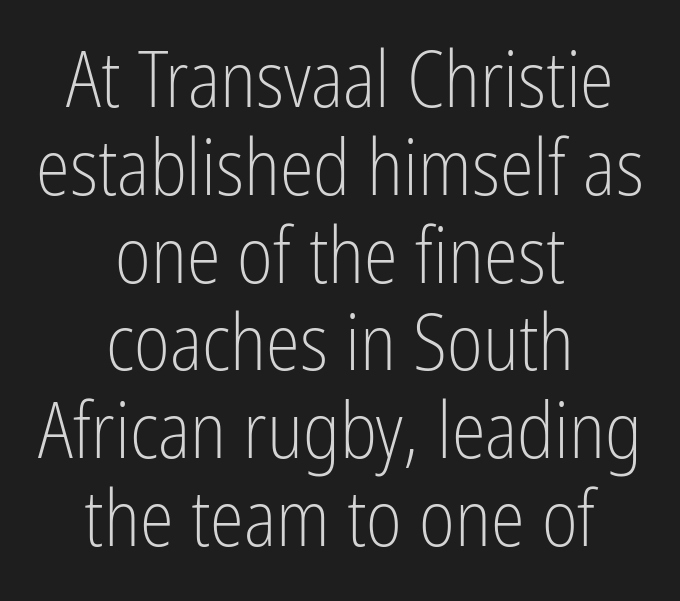
{"serif": "no", "italic": "no", "bold": "no", "weight": "light", "width": "condensed", "stroke_contrast": "low", "x_height": "medium", "monospaced": "no", "underline": "no", "align": "center", "line_spacing": "tight", "line_spacing_ratio": 1.14, "letter_spacing": "normal", "letter_spacing_em": 0.0, "glyph_px": 77}
